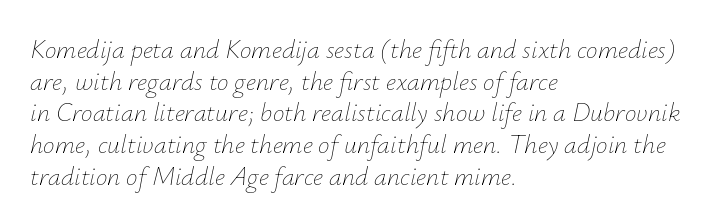
{"italic": "yes", "lean": "right", "slant_degrees": 12, "bold": "no", "underline": "no", "align": "left", "line_spacing_ratio": 1.22, "letter_spacing": "normal", "letter_spacing_em": 0.0, "glyph_px": 26}
